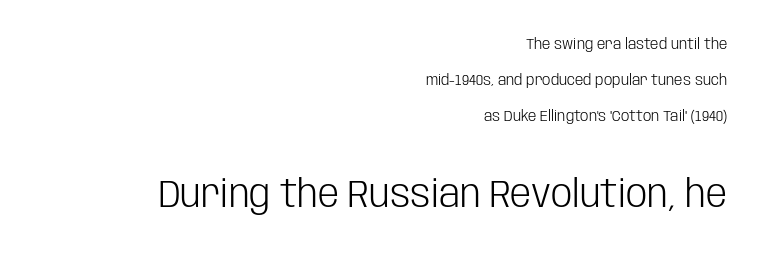
Q: Is the text bold? A: No.
Q: Is the text italic (slanted)? A: No, it is upright.
Q: Is the typeface a serif or a sans-serif typeface? A: Sans-serif.
Q: Is the text underlined? A: No.
Q: How is the paragraph aligned? A: Right-aligned.
Q: Is the spacing between letters normal or unusually wide? A: Normal.
Q: Is the spacing between lines tight, normal or loose? A: Loose.
Q: Which block of text is set in a larger size, the first (top) or the second (bottom)? A: The second (bottom) one.
Q: Width (condensed, normal, or wide)? A: Condensed.
Q: Stroke contrast? A: Low.
Q: x-height? A: Large.
Q: Monospaced? A: No.
